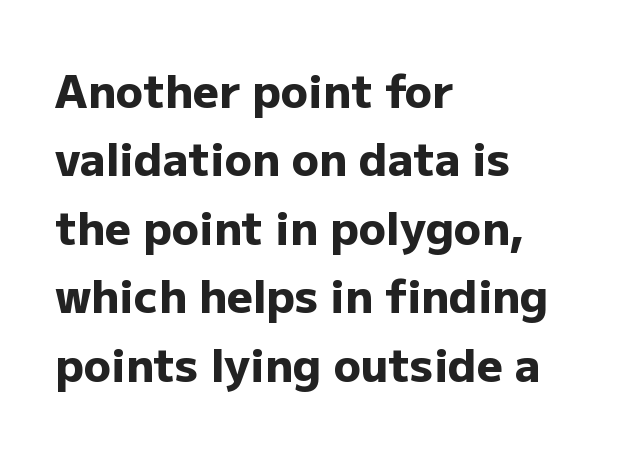
This sample uses plain, unmodified letter spacing. The passage shown stacks its lines at a standard gap. Typeset ragged right — the left edge is the straight one. When letters stand straight like this, we call the style roman or upright. Classification — sans serif.
